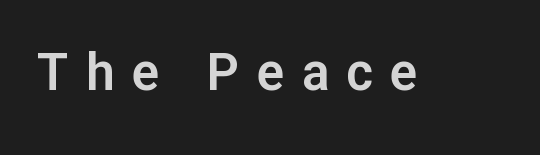
The image shows 51 px sans-serif type, upright; set unusually wide letter spacing (+0.34 em), not underlined; low stroke contrast and a medium x-height.
